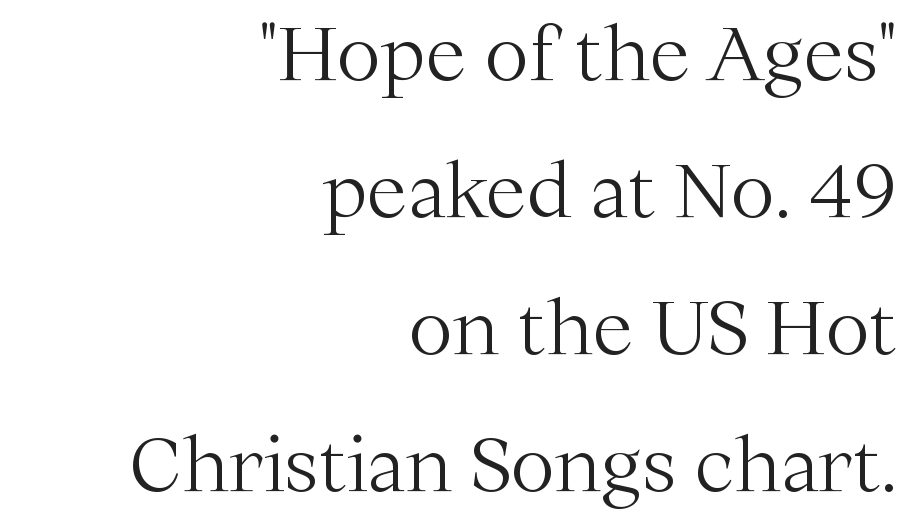
The image shows 74 px light serif type, upright; set right-aligned, line spacing 1.85x, normal letter spacing, not underlined; medium stroke contrast and a medium x-height.
